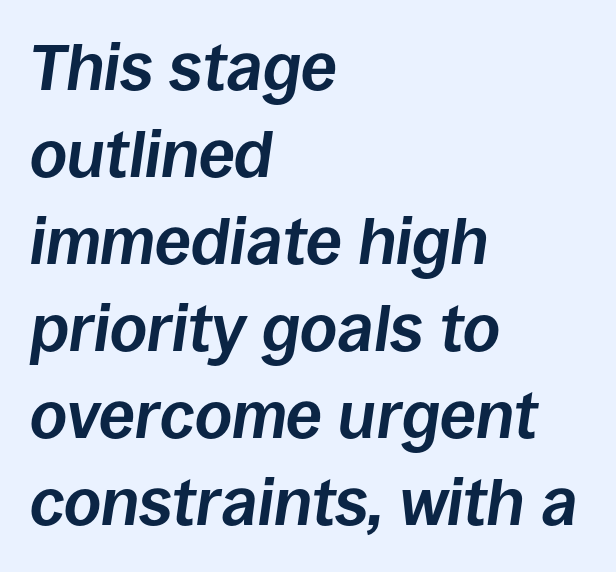
The passage is arranged the way most books set body copy — flush left. Anything drawn beneath the words? Only blank space. Compared with typical paragraphs, the rows here are spaced about the same. Thick stems and heavy bowls — unmistakably bold. You could not count columns in this text — the font is proportionally spaced.
